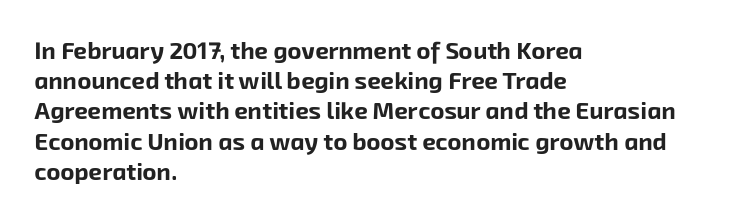
Q: Is the text bold? A: Yes.
Q: Is the text underlined? A: No.
Q: How is the paragraph aligned? A: Left-aligned.
Q: Is the spacing between letters normal or unusually wide? A: Normal.
Q: Is the spacing between lines tight, normal or loose? A: Normal.
